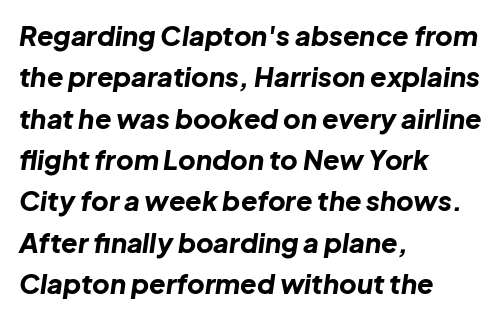
{"italic": "yes", "lean": "right", "slant_degrees": 8, "bold": "yes", "underline": "no", "align": "left", "line_spacing": "normal", "line_spacing_ratio": 1.53, "letter_spacing": "normal", "letter_spacing_em": 0.0, "glyph_px": 27}
